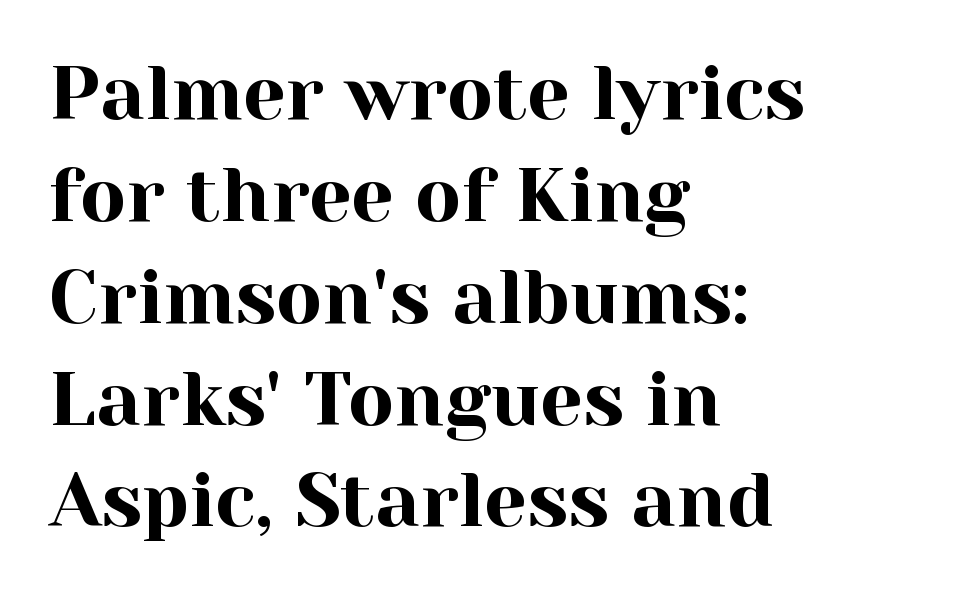
Q: Is the text italic (slanted)? A: No, it is upright.
Q: Is the typeface a serif or a sans-serif typeface? A: Serif.
Q: Is the text underlined? A: No.
Q: How is the paragraph aligned? A: Left-aligned.
Q: Is the spacing between letters normal or unusually wide? A: Normal.
Q: Is the spacing between lines tight, normal or loose? A: Normal.
Q: Width (condensed, normal, or wide)? A: Normal.
Q: x-height? A: Medium.
Q: Monospaced? A: No.
